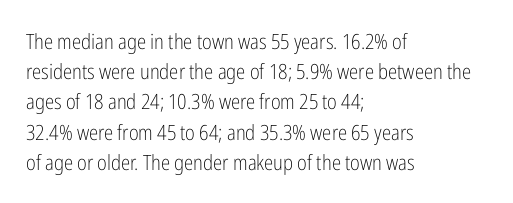
{"italic": "no", "bold": "no", "underline": "no", "align": "left", "line_spacing": "normal", "line_spacing_ratio": 1.44, "letter_spacing": "normal", "letter_spacing_em": 0.0, "glyph_px": 21}
